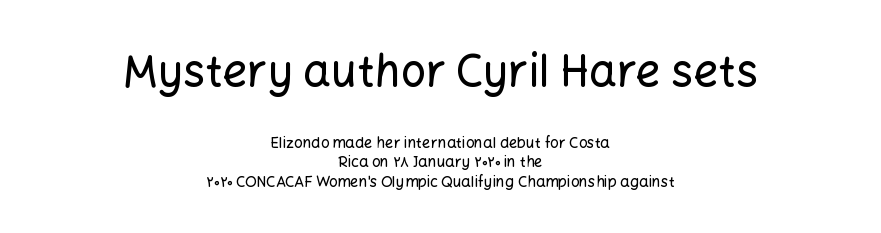
The image shows 44 px sans-serif type, upright; set centered, normal line spacing (1.31x), normal letter spacing, not underlined; the first (top) block is 2.93x larger; low stroke contrast and a medium x-height.
